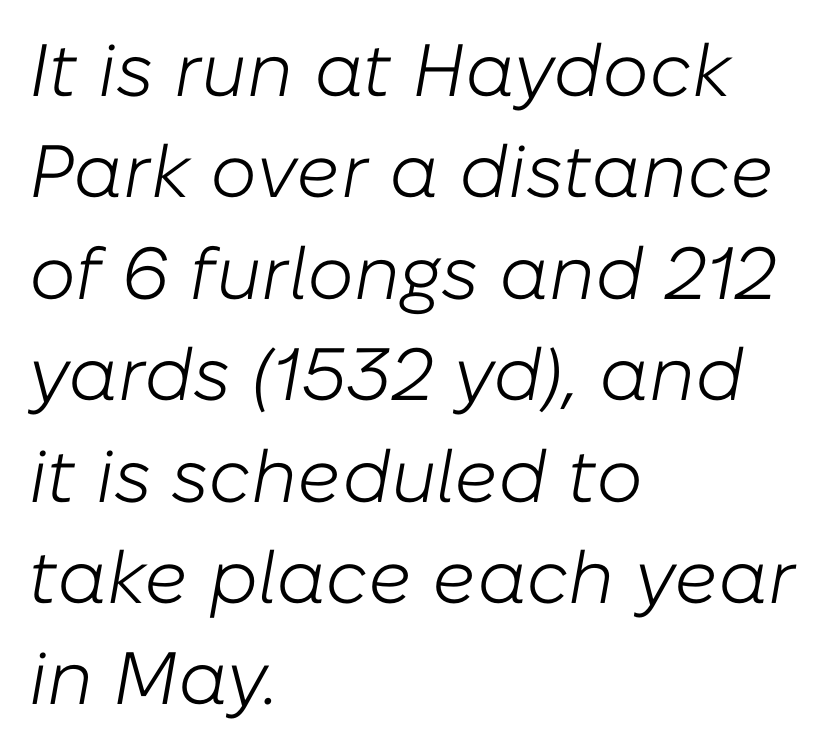
The image shows 74 px light type, italic (leaning right); set left-aligned, normal line spacing (1.37x), normal letter spacing, not underlined; low stroke contrast and a medium x-height.
